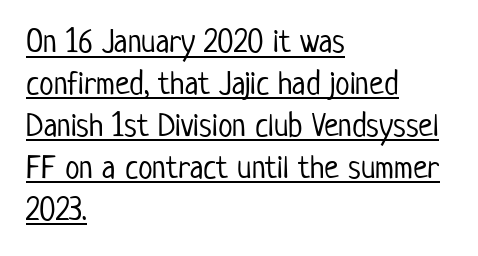
The image shows 33 px light, condensed sans-serif type, upright; set left-aligned, normal line spacing (1.27x), normal letter spacing, underlined; low stroke contrast and a medium x-height.
